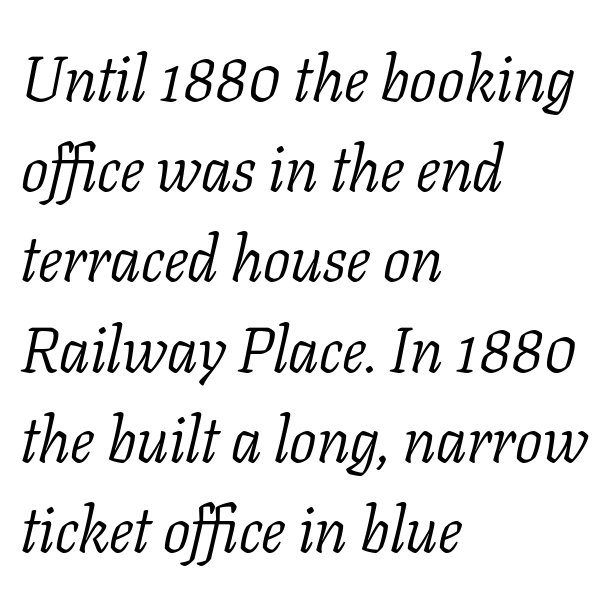
Q: Is the text bold? A: No.
Q: Is the text italic (slanted)? A: Yes, it leans right by about 11 degrees.
Q: Is the typeface a serif or a sans-serif typeface? A: Serif.
Q: Is the text underlined? A: No.
Q: How is the paragraph aligned? A: Left-aligned.
Q: Is the spacing between letters normal or unusually wide? A: Normal.
Q: Is the spacing between lines tight, normal or loose? A: Normal.
Q: Width (condensed, normal, or wide)? A: Normal.
Q: Stroke contrast? A: Low.
Q: x-height? A: Medium.
Q: Monospaced? A: No.
